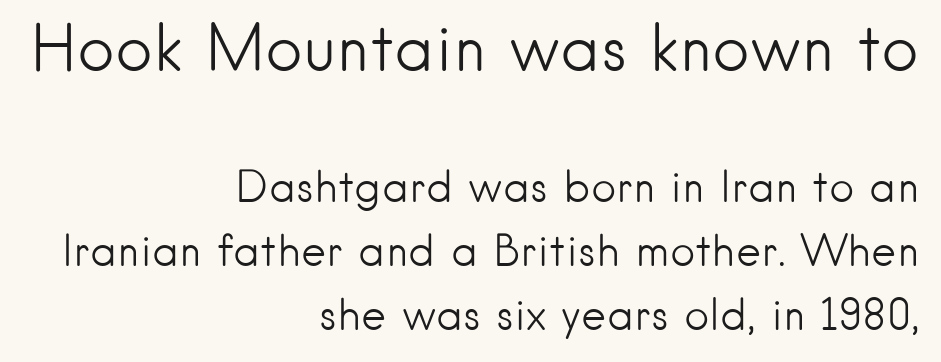
{"serif": "no", "italic": "no", "bold": "no", "weight": "light", "width": "normal", "stroke_contrast": "low", "x_height": "small", "monospaced": "no", "underline": "no", "align": "right", "line_spacing": "normal", "line_spacing_ratio": 1.49, "letter_spacing": "normal", "letter_spacing_em": 0.0, "larger_block": "first", "size_ratio": 1.49, "glyph_px": 64}
